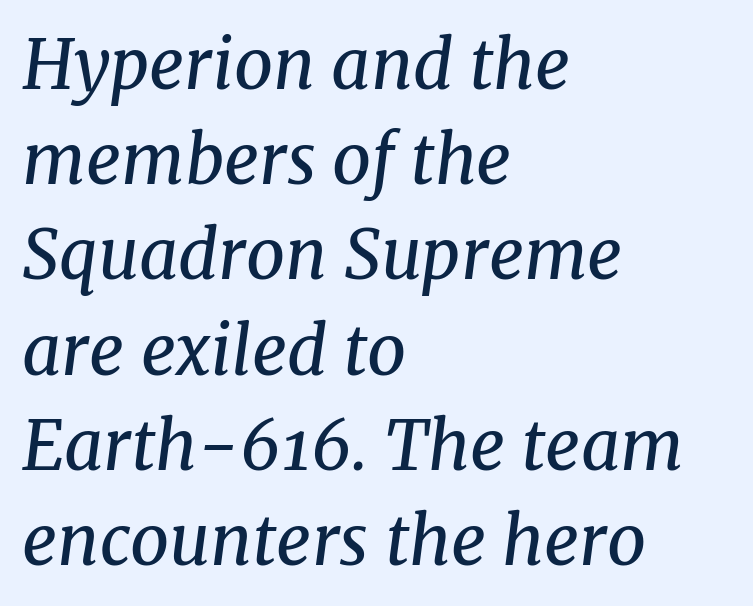
Q: Is the text bold? A: No.
Q: Is the text italic (slanted)? A: Yes, it leans right by about 8 degrees.
Q: Is the typeface a serif or a sans-serif typeface? A: Serif.
Q: Is the text underlined? A: No.
Q: How is the paragraph aligned? A: Left-aligned.
Q: Is the spacing between letters normal or unusually wide? A: Normal.
Q: Is the spacing between lines tight, normal or loose? A: Normal.
Q: Width (condensed, normal, or wide)? A: Normal.
Q: Stroke contrast? A: Medium.
Q: x-height? A: Medium.
Q: Monospaced? A: No.
